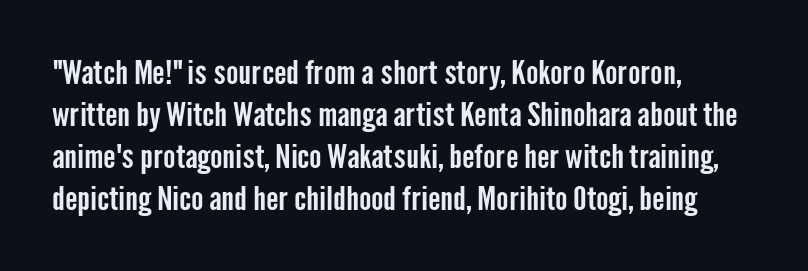
The image shows 33 px condensed sans-serif type, upright; set left-aligned, normal line spacing (1.27x), normal letter spacing, not underlined; low stroke contrast and a medium x-height.
